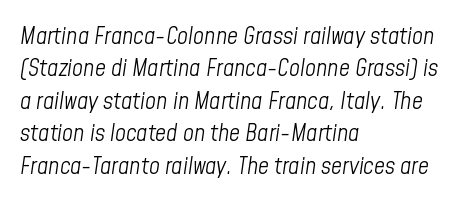
{"italic": "yes", "lean": "right", "slant_degrees": 8, "bold": "no", "underline": "no", "align": "left", "line_spacing": "normal", "line_spacing_ratio": 1.35, "letter_spacing": "normal", "letter_spacing_em": 0.0, "glyph_px": 24}
